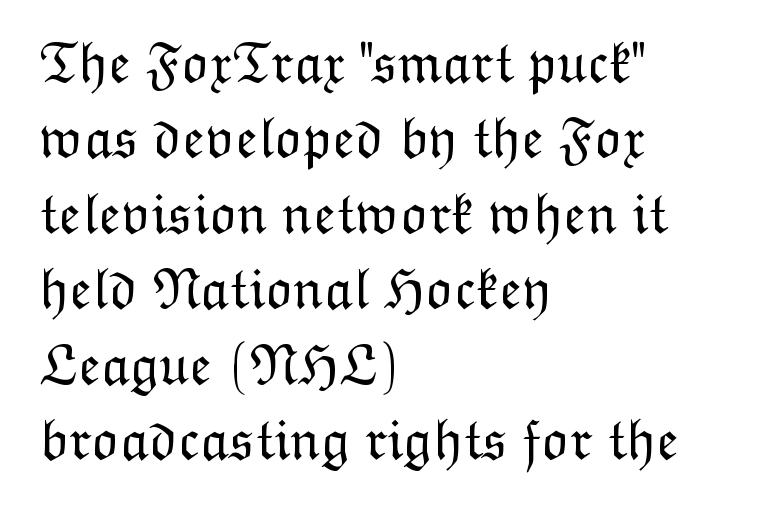
{"italic": "no", "bold": "no", "weight": "light", "width": "normal", "stroke_contrast": "low", "x_height": "medium", "monospaced": "no", "underline": "no", "align": "left", "line_spacing": "normal", "line_spacing_ratio": 1.3, "letter_spacing": "normal", "letter_spacing_em": 0.0, "glyph_px": 58}
